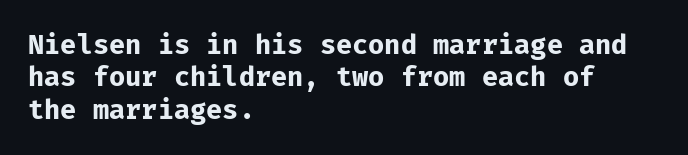
{"italic": "no", "bold": "yes", "underline": "no", "align": "left", "line_spacing_ratio": 1.2, "letter_spacing": "normal", "letter_spacing_em": 0.0, "glyph_px": 27}
